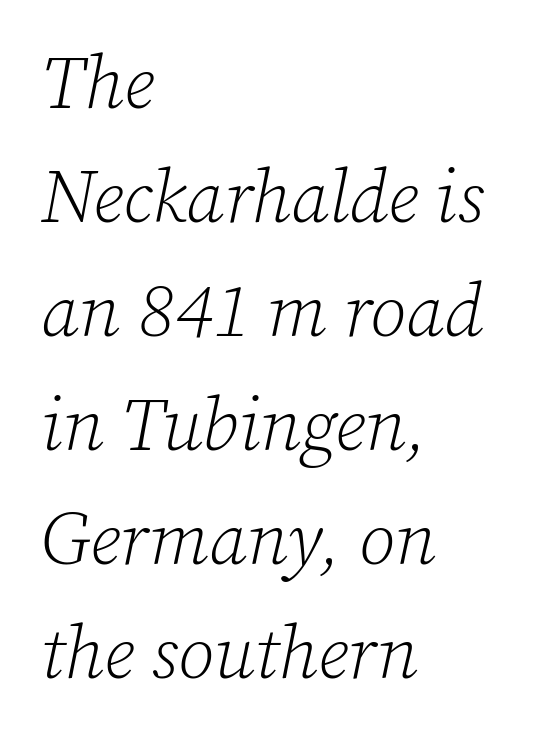
{"serif": "yes", "italic": "yes", "lean": "right", "slant_degrees": 12, "bold": "no", "weight": "light", "width": "normal", "stroke_contrast": "low", "x_height": "medium", "monospaced": "no", "underline": "no", "align": "left", "line_spacing": "normal", "line_spacing_ratio": 1.54, "letter_spacing": "normal", "letter_spacing_em": 0.0, "glyph_px": 74}
